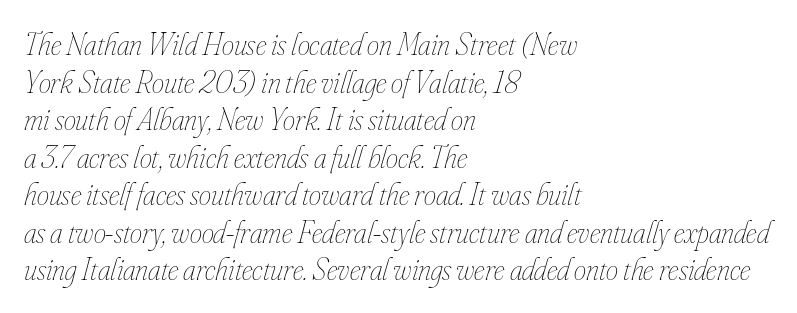
The image shows 31 px thin, condensed type, italic (leaning right); set left-aligned, line spacing 1.21x, normal letter spacing, not underlined; low stroke contrast and a small x-height.
